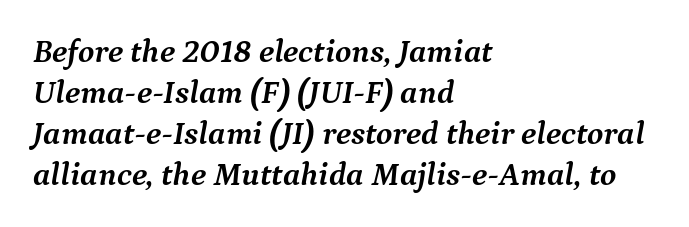
Q: Is the text bold? A: Yes.
Q: Is the text italic (slanted)? A: Yes, it leans right by about 9 degrees.
Q: Is the typeface a serif or a sans-serif typeface? A: Serif.
Q: Is the text underlined? A: No.
Q: How is the paragraph aligned? A: Left-aligned.
Q: Is the spacing between letters normal or unusually wide? A: Normal.
Q: Width (condensed, normal, or wide)? A: Normal.
Q: Stroke contrast? A: Medium.
Q: x-height? A: Medium.
Q: Monospaced? A: No.
